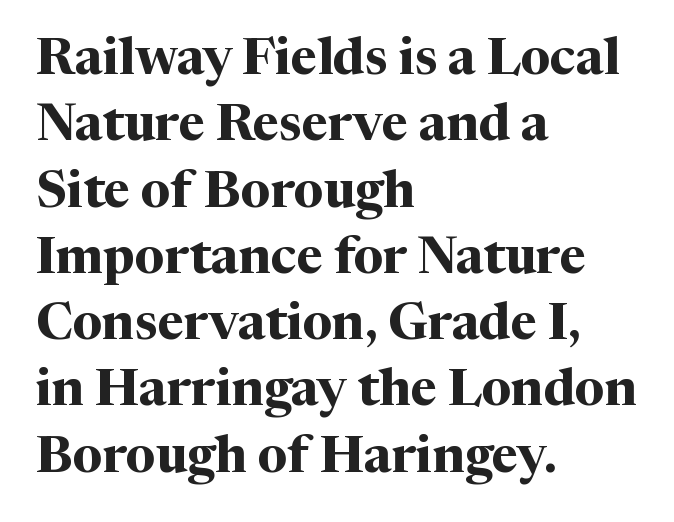
The rendering shows small feet on the letterforms — a serif design. Evenly set lines give the paragraph a standard silhouette. Is the block centered? No — it sits flush against the left margin. Ordinary non-slanted type is in use.
